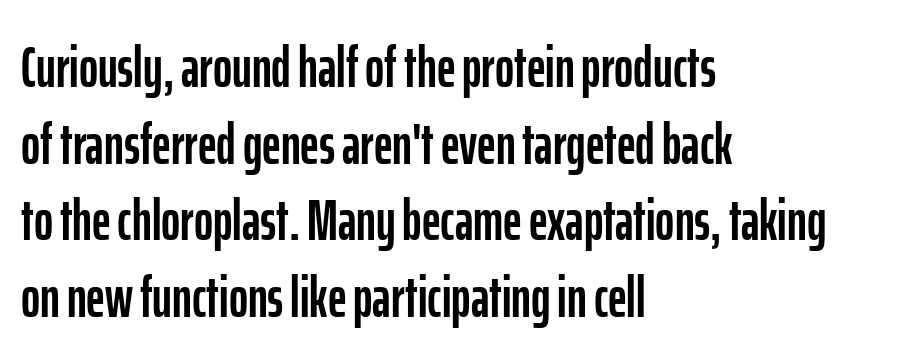
{"serif": "no", "italic": "no", "width": "condensed", "stroke_contrast": "low", "x_height": "medium", "monospaced": "no", "underline": "no", "align": "left", "line_spacing": "normal", "line_spacing_ratio": 1.32, "letter_spacing": "normal", "letter_spacing_em": 0.0, "glyph_px": 58}
